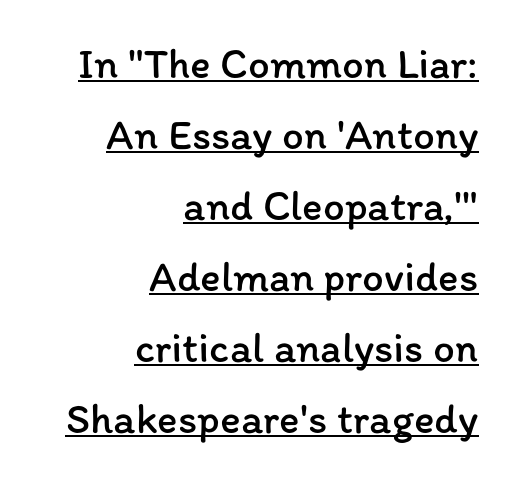
Beneath each row of characters lies a ruled line. Letter spacing: default. This is the regular roman posture of the typeface. This reads as an unemphasized weight, regular at the heaviest. These lines sit exactly where default settings would place them. These lines stack with their right ends in a neat column.
